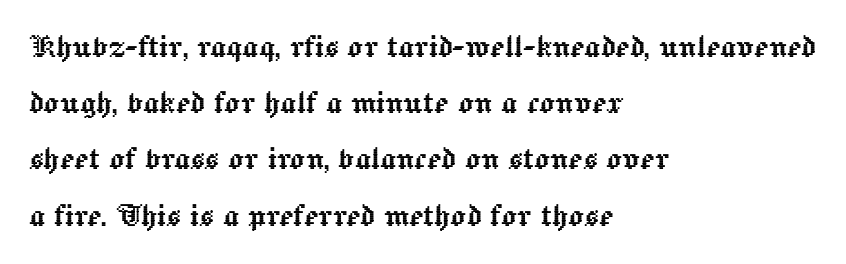
The glyphs are unaccompanied by any horizontal stroke below them. The type is set solid horizontally, with unmodified tracking. Upright lettering throughout. Notice how the passage keeps a crisp vertical edge on the left only. Honestly, the row spacing looks completely unremarkable.
